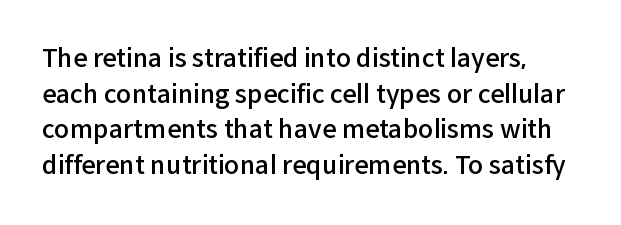
How are the letters spaced? Ordinarily, with no added tracking. Caption: semibold face, moderately heavy strokes. The glyphs are unaccompanied by any horizontal stroke below them. Designer's note — italics off, roman on. Horizontal bands of white between lines are of average thickness.
